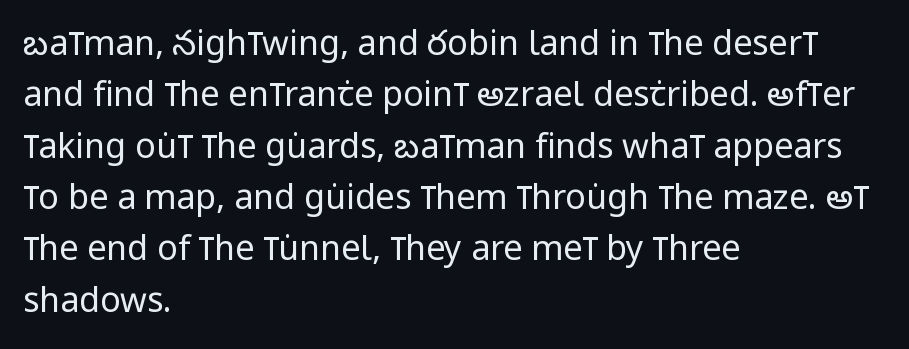
The image shows 34 px regular-weight, condensed sans-serif type, upright; set left-aligned, normal line spacing (1.51x), normal letter spacing, not underlined; low stroke contrast and a large x-height.
